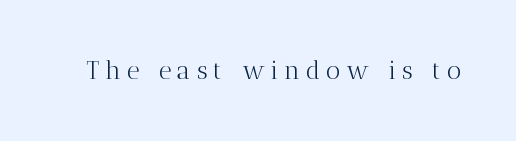
Q: Is the text bold? A: No.
Q: Is the text italic (slanted)? A: No, it is upright.
Q: Is the text underlined? A: No.
Q: Is the spacing between letters normal or unusually wide? A: Unusually wide.
